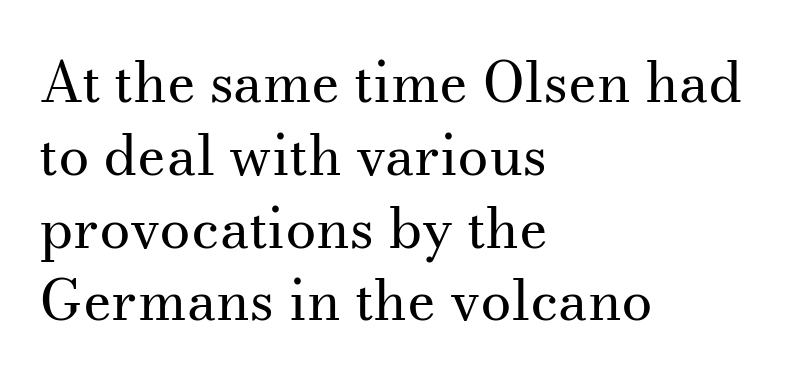
The image shows 56 px regular-weight serif type, upright; set left-aligned, normal line spacing (1.3x), normal letter spacing, not underlined; medium stroke contrast and a small x-height.
